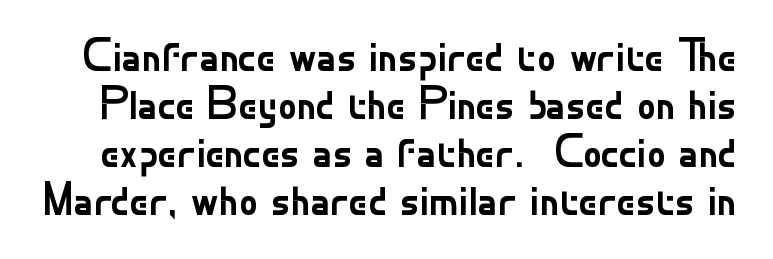
{"serif": "no", "italic": "no", "bold": "no", "weight": "regular", "width": "normal", "stroke_contrast": "low", "x_height": "small", "monospaced": "no", "underline": "no", "line_spacing": "tight", "line_spacing_ratio": 1.02, "letter_spacing": "normal", "letter_spacing_em": 0.0, "glyph_px": 47}
